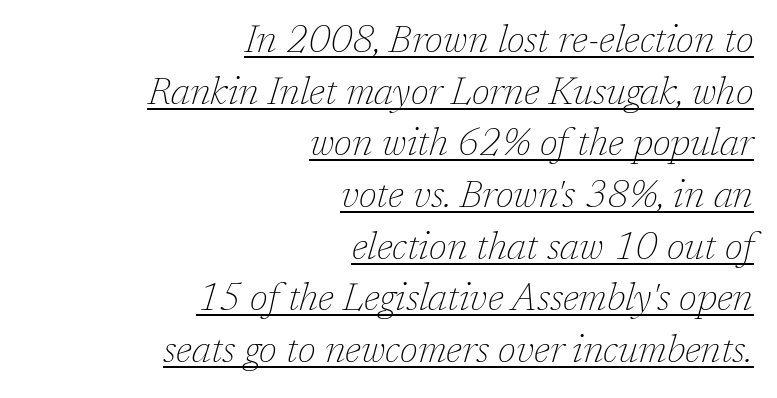
Honestly, the row spacing looks completely unremarkable. The typesetter has applied underlining to the passage shown. What stands out about the letter spacing? Nothing — it is the standard amount. This is not heavy type; no bold has been used. Character widths vary here, with narrow letters taking less room than wide ones. I'd call this a serif setting — the letters wear small feet.
